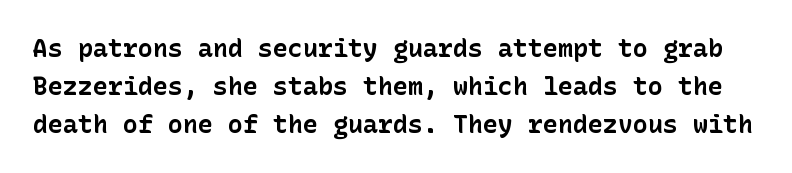
Q: Is the text bold? A: Yes.
Q: Is the text italic (slanted)? A: No, it is upright.
Q: Is the text underlined? A: No.
Q: Is the spacing between letters normal or unusually wide? A: Normal.
Q: Is the spacing between lines tight, normal or loose? A: Normal.
